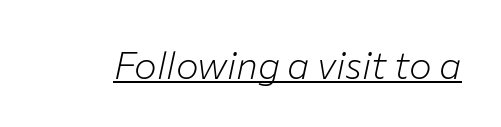
{"italic": "yes", "lean": "right", "slant_degrees": 12, "bold": "no", "weight": "light", "width": "normal", "stroke_contrast": "low", "x_height": "medium", "monospaced": "no", "underline": "yes", "letter_spacing": "normal", "letter_spacing_em": 0.0, "glyph_px": 38}
